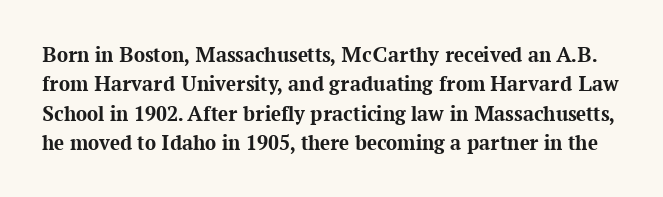
{"italic": "no", "bold": "yes", "underline": "no", "line_spacing": "normal", "line_spacing_ratio": 1.33, "letter_spacing": "normal", "letter_spacing_em": 0.0, "glyph_px": 22}
